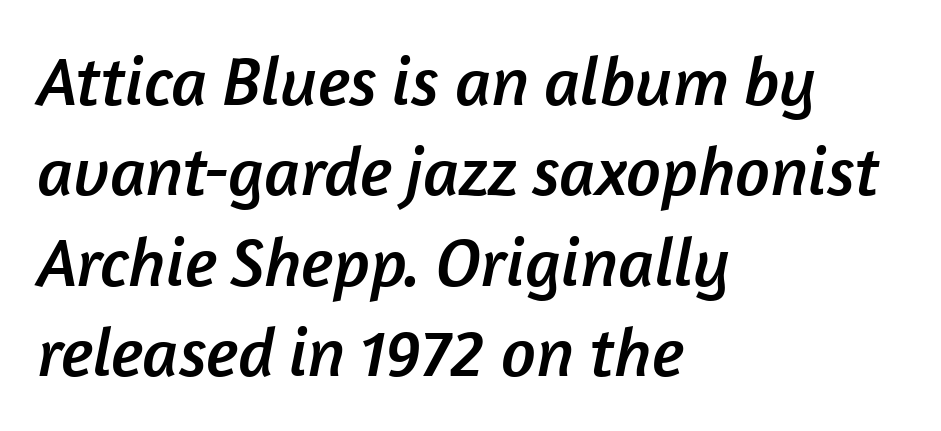
Q: Is the typeface a serif or a sans-serif typeface? A: Sans-serif.
Q: Is the text underlined? A: No.
Q: How is the paragraph aligned? A: Left-aligned.
Q: Is the spacing between letters normal or unusually wide? A: Normal.
Q: Is the spacing between lines tight, normal or loose? A: Normal.
Q: Width (condensed, normal, or wide)? A: Normal.
Q: Stroke contrast? A: Low.
Q: x-height? A: Medium.
Q: Monospaced? A: No.
